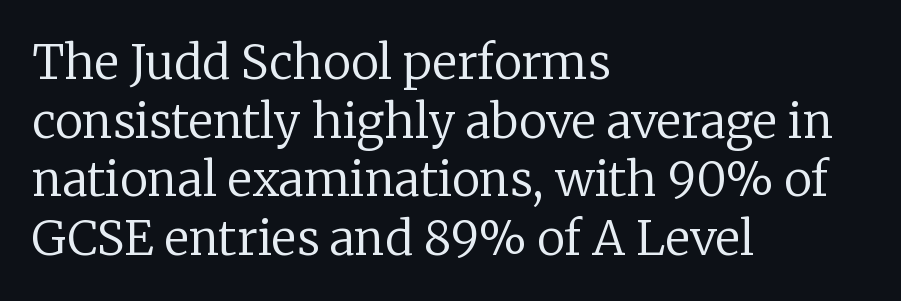
The image shows 47 px regular-weight serif type, upright; set left-aligned, normal line spacing (1.25x), normal letter spacing, not underlined; low stroke contrast and a medium x-height.
